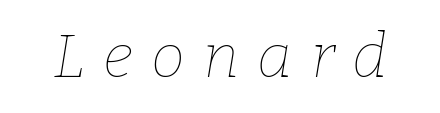
The image shows 61 px thin type, italic (leaning right); set unusually wide letter spacing (+0.3 em), not underlined; low stroke contrast and a medium x-height.
